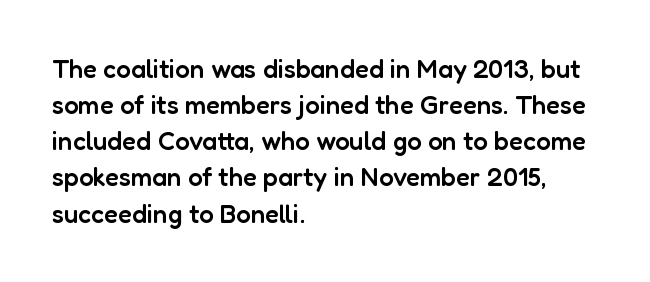
Q: Is the text bold? A: Semi-bold.
Q: Is the text italic (slanted)? A: No, it is upright.
Q: Is the text underlined? A: No.
Q: How is the paragraph aligned? A: Left-aligned.
Q: Is the spacing between letters normal or unusually wide? A: Normal.
Q: Is the spacing between lines tight, normal or loose? A: Normal.
